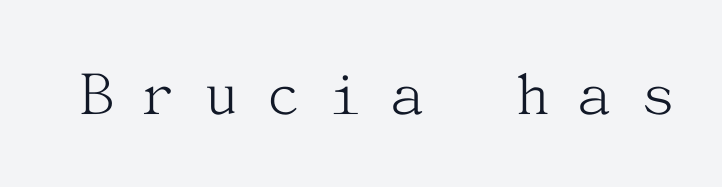
The image shows 67 px light serif type, upright; set unusually wide letter spacing (+0.43 em), not underlined; medium stroke contrast and a medium x-height.
